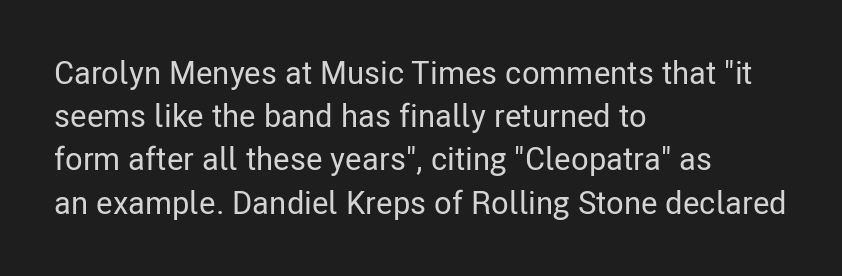
The type is set solid horizontally, with unmodified tracking. Summary of vertical rhythm: regular, with standard interline spacing. The rendering uses natural spacing where letterforms have individual widths. These lines are composed in type without serifs. Clear beneath every line of the passage. The compositor pushed each line to the left boundary.
